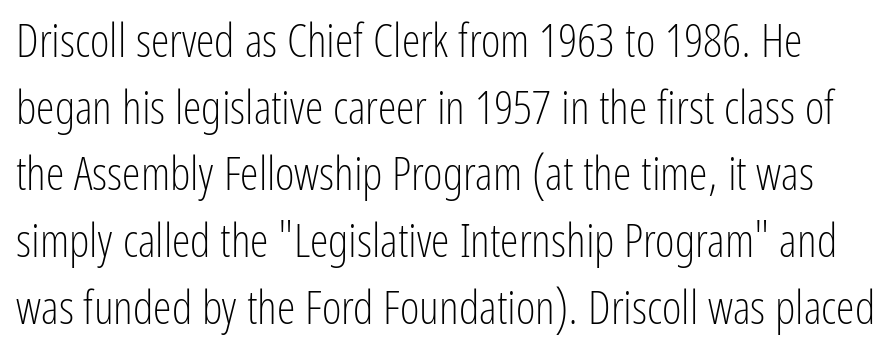
{"serif": "no", "italic": "no", "bold": "no", "weight": "light", "width": "condensed", "stroke_contrast": "low", "x_height": "medium", "monospaced": "no", "underline": "no", "line_spacing": "normal", "line_spacing_ratio": 1.42, "letter_spacing": "normal", "letter_spacing_em": 0.0, "glyph_px": 47}
